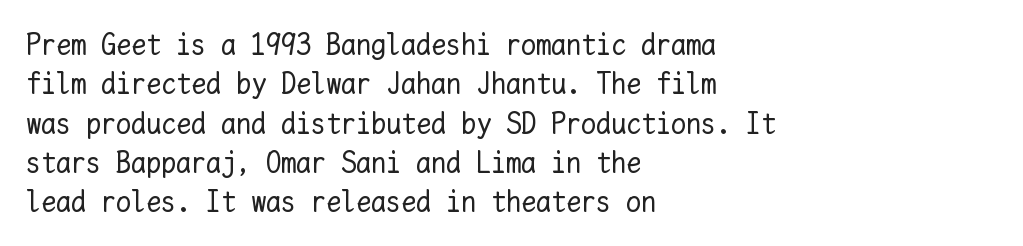
The type sits square on the baseline with zero lean. Each row of text sits above clean, open space. What stands out about the letter spacing? Nothing — it is the standard amount. Evenly set lines give the paragraph a standard silhouette.
